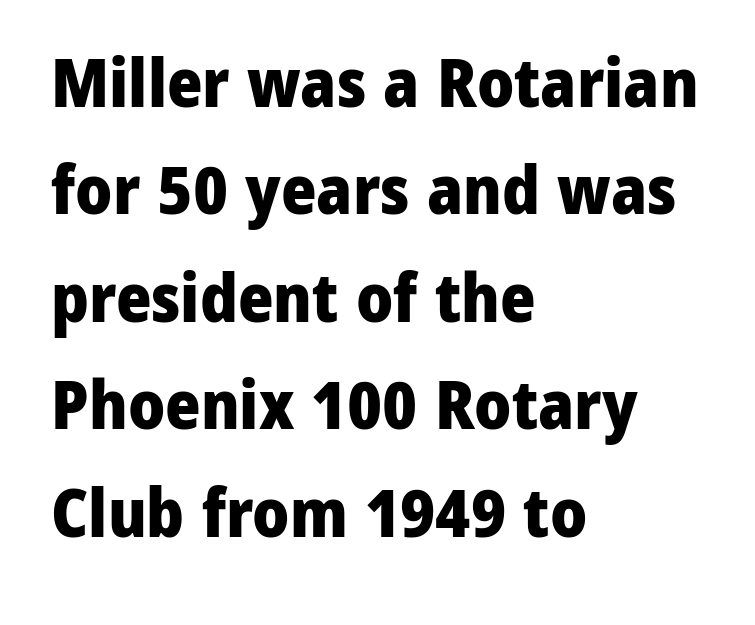
Each letter keeps its own natural width here, so spacing adapts to shape. Evenly set lines give the paragraph a standard silhouette. Between one letter and the next there's only the usual sliver of space. Chunky letters — that's bold for sure. Notice how the passage keeps a crisp vertical edge on the left only. Do the letters lean? They stand straight.
